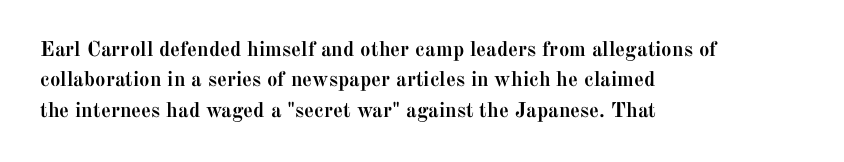
{"italic": "no", "bold": "yes", "underline": "no", "align": "left", "line_spacing": "normal", "line_spacing_ratio": 1.45, "letter_spacing": "normal", "letter_spacing_em": 0.0, "glyph_px": 21}
